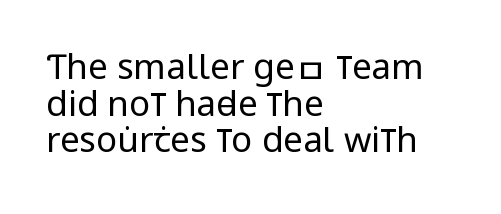
Q: Is the text bold? A: No.
Q: Is the text italic (slanted)? A: No, it is upright.
Q: Is the typeface a serif or a sans-serif typeface? A: Sans-serif.
Q: Is the text underlined? A: No.
Q: How is the paragraph aligned? A: Left-aligned.
Q: Is the spacing between letters normal or unusually wide? A: Normal.
Q: Is the spacing between lines tight, normal or loose? A: Tight.
Q: Width (condensed, normal, or wide)? A: Condensed.
Q: Stroke contrast? A: Low.
Q: x-height? A: Large.
Q: Monospaced? A: No.
